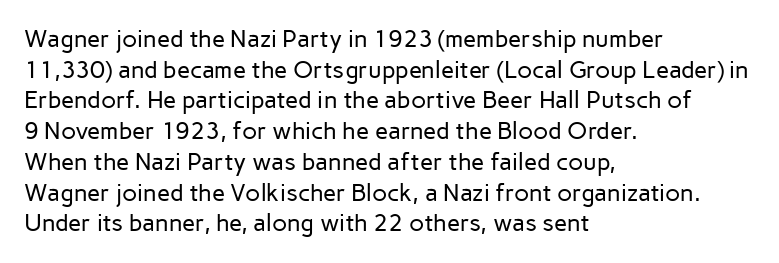
Q: Is the text bold? A: No.
Q: Is the text italic (slanted)? A: No, it is upright.
Q: Is the text underlined? A: No.
Q: How is the paragraph aligned? A: Left-aligned.
Q: Is the spacing between letters normal or unusually wide? A: Normal.
Q: Is the spacing between lines tight, normal or loose? A: Normal.
